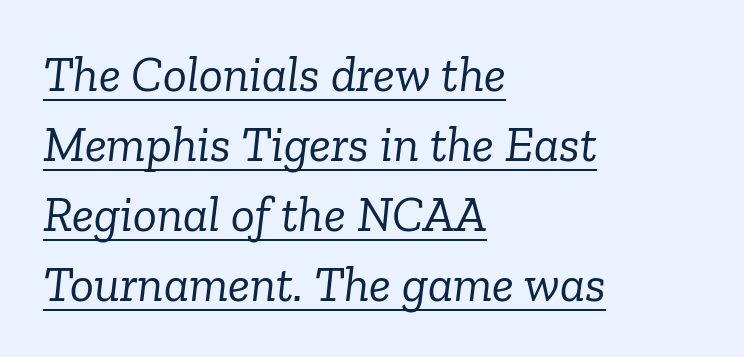
The font sits on the lighter half of the weight spectrum, regular included. Casual observation: everything's shoved over to the left. A typesetter would call this proportional, since set widths differ per character. Observe the serifs anchoring each vertical stroke in this sample.
